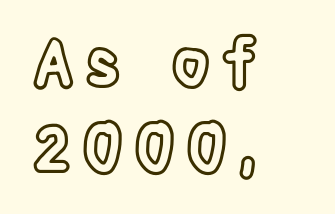
Beneath every word, the page is bare. The letters stand upright; this is a roman face. Caption: multi-line text, flush left, ragged right. In terms of leading, this rendering sits right in the middle. Do the characters align in a grid? No, the font is proportional.
